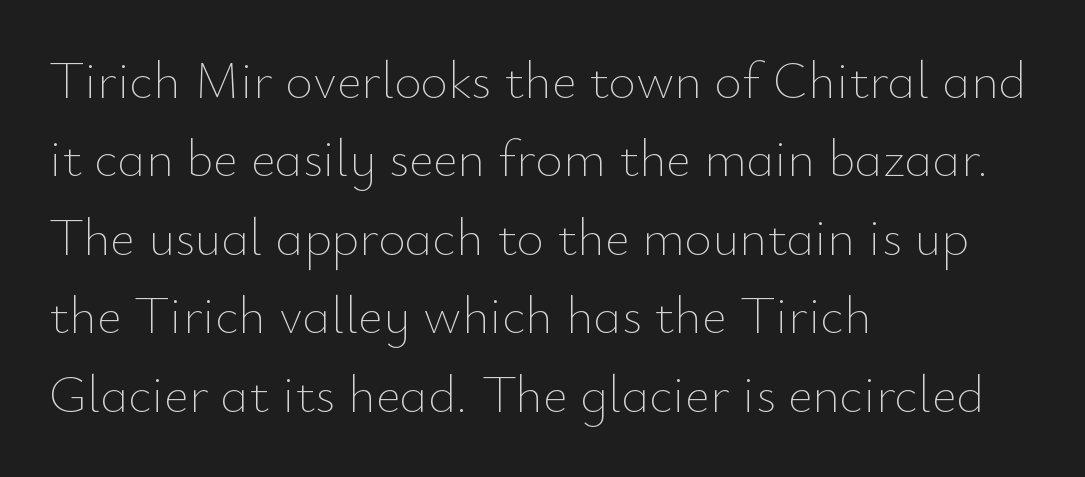
Q: Is the text bold? A: No.
Q: Is the text italic (slanted)? A: No, it is upright.
Q: Is the text underlined? A: No.
Q: How is the paragraph aligned? A: Left-aligned.
Q: Is the spacing between letters normal or unusually wide? A: Normal.
Q: Is the spacing between lines tight, normal or loose? A: Normal.
Q: Width (condensed, normal, or wide)? A: Normal.
Q: Stroke contrast? A: Low.
Q: x-height? A: Small.
Q: Monospaced? A: No.
